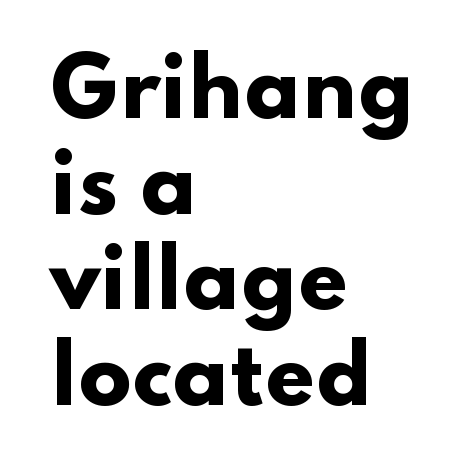
Q: Is the text bold? A: Yes.
Q: Is the text italic (slanted)? A: No, it is upright.
Q: Is the typeface a serif or a sans-serif typeface? A: Sans-serif.
Q: Is the text underlined? A: No.
Q: How is the paragraph aligned? A: Left-aligned.
Q: Is the spacing between letters normal or unusually wide? A: Normal.
Q: Width (condensed, normal, or wide)? A: Wide.
Q: Stroke contrast? A: Low.
Q: x-height? A: Small.
Q: Monospaced? A: No.
